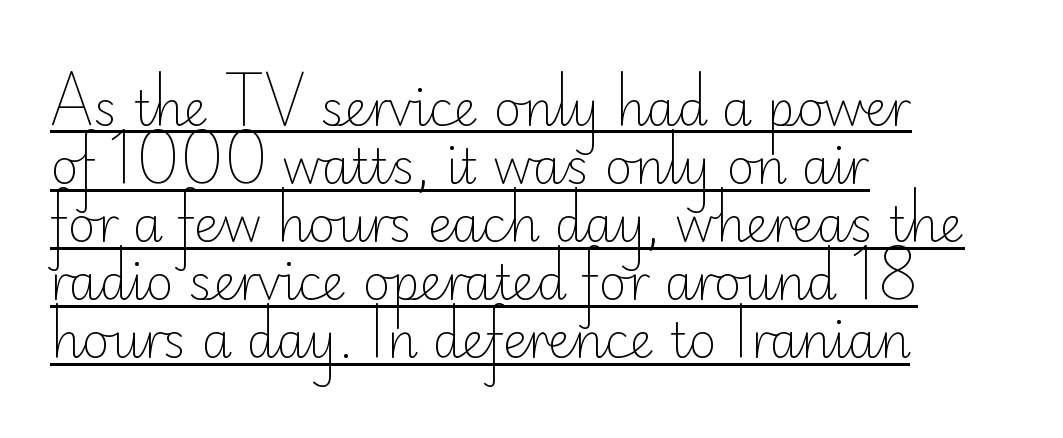
Q: Is the text bold? A: No.
Q: Is the text italic (slanted)? A: No, it is upright.
Q: Is the typeface a serif or a sans-serif typeface? A: Sans-serif.
Q: Is the text underlined? A: Yes.
Q: How is the paragraph aligned? A: Left-aligned.
Q: Is the spacing between letters normal or unusually wide? A: Normal.
Q: Width (condensed, normal, or wide)? A: Normal.
Q: Stroke contrast? A: Low.
Q: x-height? A: Small.
Q: Monospaced? A: No.
